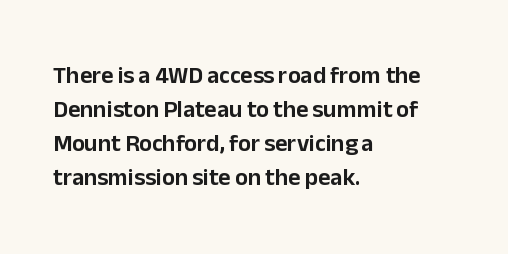
{"italic": "no", "underline": "no", "align": "left", "line_spacing": "normal", "line_spacing_ratio": 1.42, "letter_spacing": "normal", "letter_spacing_em": 0.0, "glyph_px": 24}
